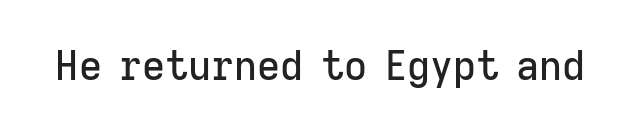
The image shows 40 px sans-serif type, upright; set normal letter spacing, not underlined; low stroke contrast and a medium x-height.
